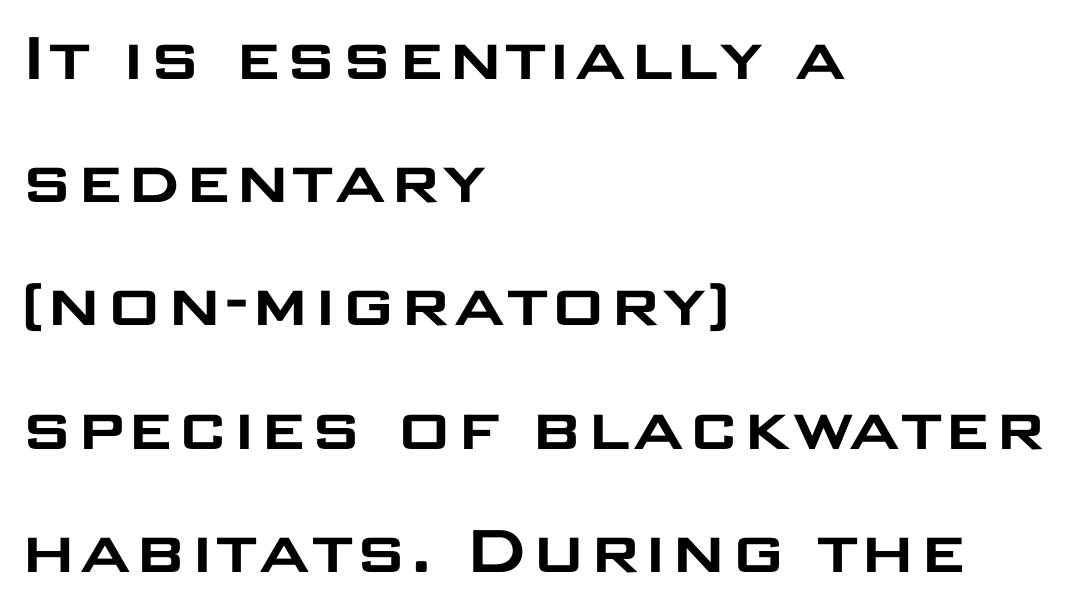
The image shows 78 px wide sans-serif type, upright; set left-aligned, normal line spacing (1.58x), normal letter spacing, not underlined; low stroke contrast and a large x-height.
